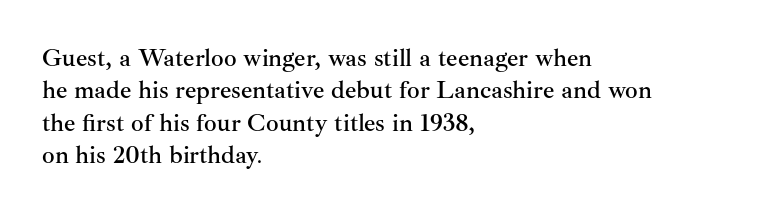
Is there much room between lines? A standard amount, neither cramped nor airy. The passage shown is not underscored anywhere. Visually the block forms a straight wall on the left and a jagged coastline on the right. The lettering holds an erect, upright posture throughout. This rendering leaves character spacing at its baseline value.
